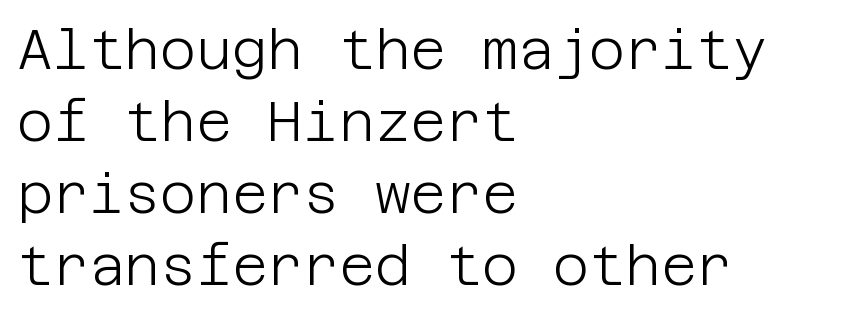
Q: Is the text bold? A: No.
Q: Is the text italic (slanted)? A: No, it is upright.
Q: Is the typeface a serif or a sans-serif typeface? A: Sans-serif.
Q: Is the text underlined? A: No.
Q: How is the paragraph aligned? A: Left-aligned.
Q: Is the spacing between letters normal or unusually wide? A: Normal.
Q: Is the spacing between lines tight, normal or loose? A: Normal.
Q: Width (condensed, normal, or wide)? A: Normal.
Q: Stroke contrast? A: Low.
Q: x-height? A: Large.
